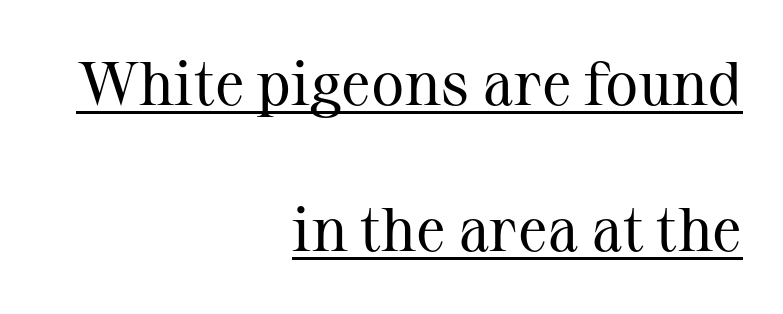
Q: Is the text bold? A: No.
Q: Is the text italic (slanted)? A: No, it is upright.
Q: Is the typeface a serif or a sans-serif typeface? A: Serif.
Q: Is the text underlined? A: Yes.
Q: How is the paragraph aligned? A: Right-aligned.
Q: Is the spacing between letters normal or unusually wide? A: Normal.
Q: Is the spacing between lines tight, normal or loose? A: Loose.
Q: Width (condensed, normal, or wide)? A: Normal.
Q: Stroke contrast? A: Medium.
Q: x-height? A: Medium.
Q: Monospaced? A: No.
